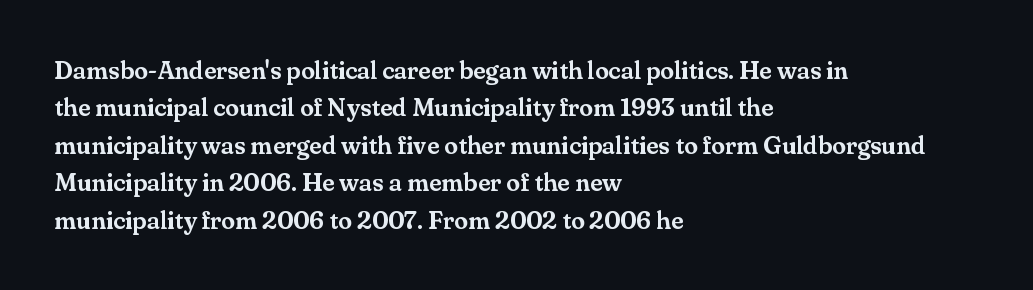
{"italic": "no", "underline": "no", "align": "left", "line_spacing": "normal", "line_spacing_ratio": 1.5, "letter_spacing": "normal", "letter_spacing_em": 0.0, "glyph_px": 25}
